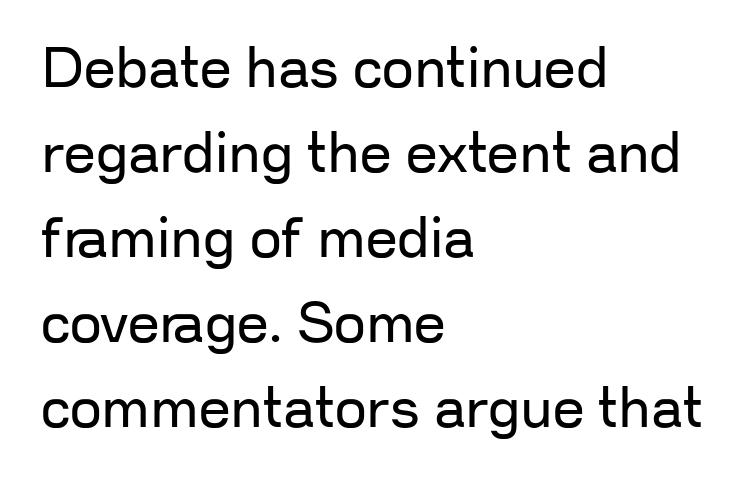
The image shows 56 px regular-weight sans-serif type, upright; set left-aligned, normal line spacing (1.52x), normal letter spacing, not underlined; low stroke contrast and a medium x-height.
